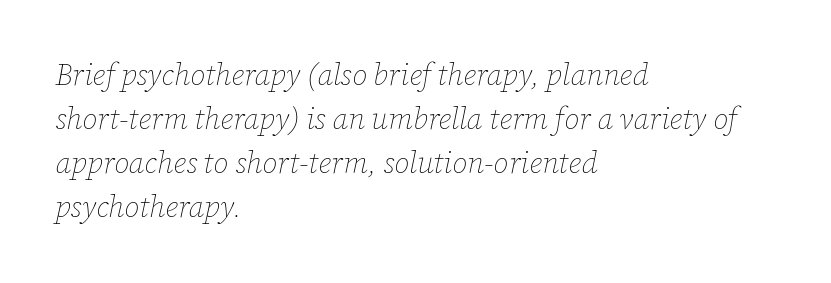
A normal amount of white space separates one row of letters from the next. Tall strokes in this sample are angled rather than plumb. Spacing verdict: proportional, widths tailored to each character. In CSS terms this would be text-align: left. Caption: standard tracking, unaltered. Think standard paragraph weight, or any step lighter than that.
